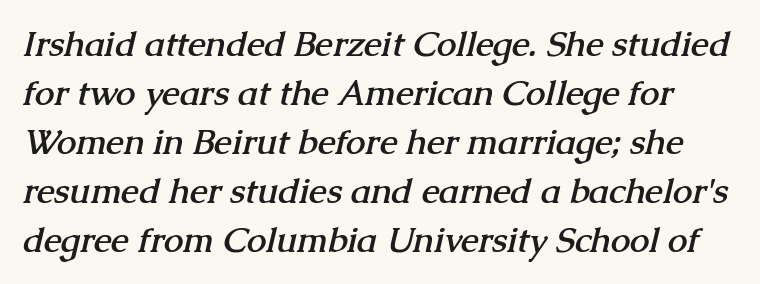
Q: Is the text bold? A: Yes.
Q: Is the typeface a serif or a sans-serif typeface? A: Serif.
Q: Is the text underlined? A: No.
Q: Is the spacing between letters normal or unusually wide? A: Normal.
Q: Is the spacing between lines tight, normal or loose? A: Normal.
Q: Width (condensed, normal, or wide)? A: Normal.
Q: Stroke contrast? A: Medium.
Q: x-height? A: Medium.
Q: Monospaced? A: No.
